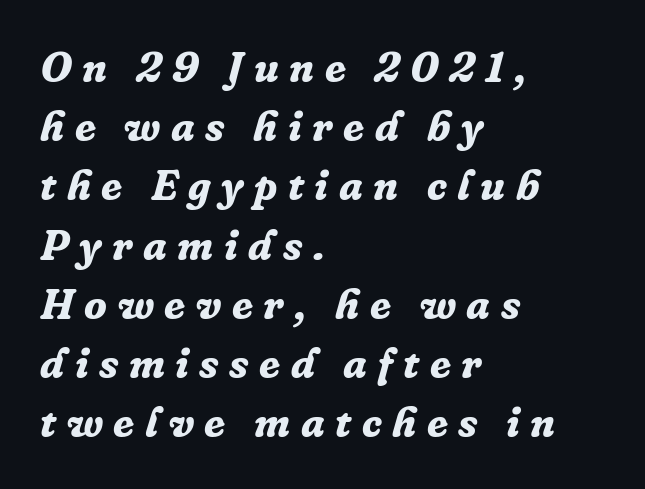
The passage shown is typed in a proportional face where columns would drift. Substantial extra tracking has been applied to these lines. Underline: absent. Small tapered or slab feet sit at the stroke ends, so this counts as serif.
